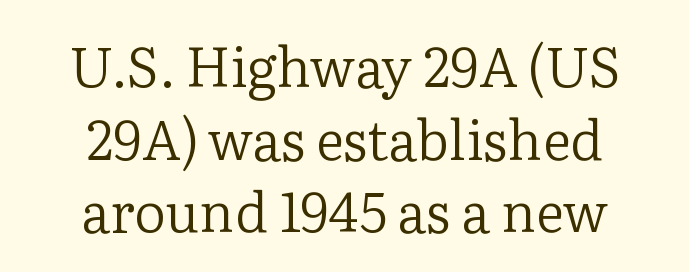
{"serif": "yes", "italic": "no", "bold": "no", "weight": "regular", "width": "normal", "stroke_contrast": "low", "x_height": "medium", "monospaced": "no", "underline": "no", "align": "center", "line_spacing": "normal", "line_spacing_ratio": 1.32, "letter_spacing": "normal", "letter_spacing_em": 0.0, "glyph_px": 55}
